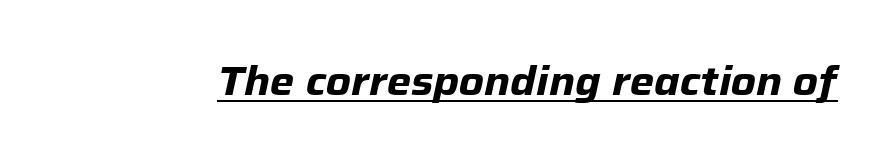
The image shows 41 px bold type, italic (leaning right); set normal letter spacing, underlined; low stroke contrast and a medium x-height.
